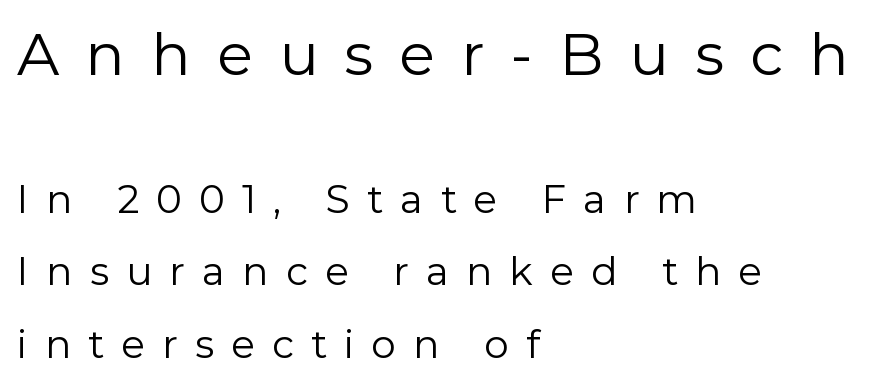
The image shows 59 px regular-weight sans-serif type, upright; set left-aligned, line spacing 1.86x, unusually wide letter spacing (+0.44 em), not underlined; the first (top) block is 1.51x larger; low stroke contrast and a medium x-height.
